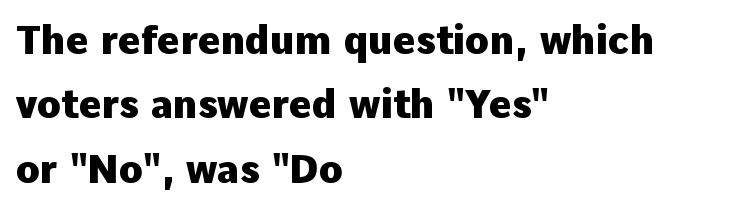
{"serif": "no", "italic": "no", "bold": "yes", "weight": "heavy", "width": "normal", "stroke_contrast": "low", "x_height": "medium", "monospaced": "no", "underline": "no", "align": "left", "line_spacing": "normal", "line_spacing_ratio": 1.65, "letter_spacing": "normal", "letter_spacing_em": 0.0, "glyph_px": 39}
